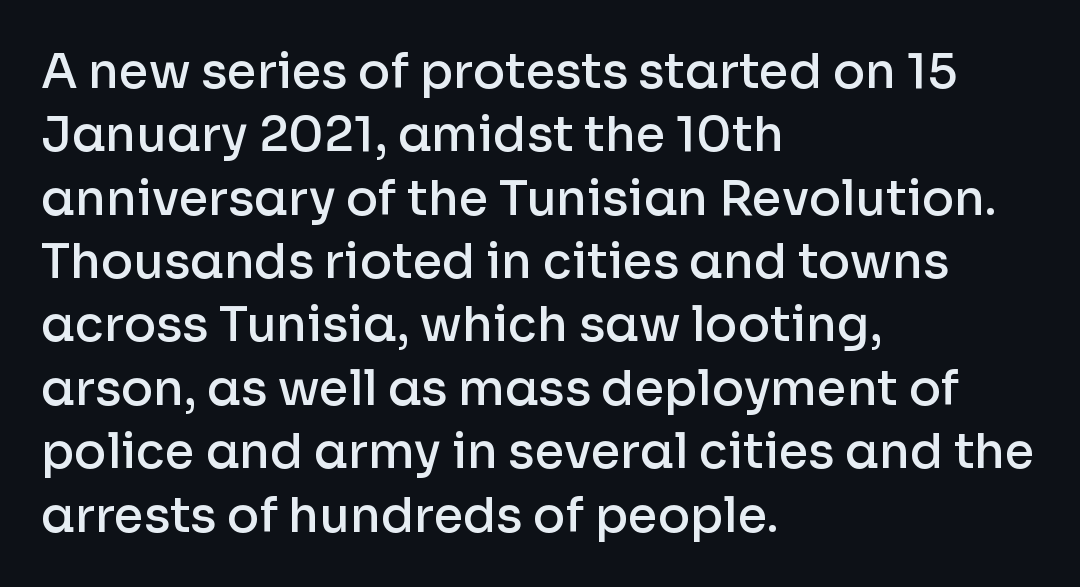
The image shows 48 px semibold sans-serif type, upright; set left-aligned, normal line spacing (1.32x), normal letter spacing, not underlined; low stroke contrast and a medium x-height.
